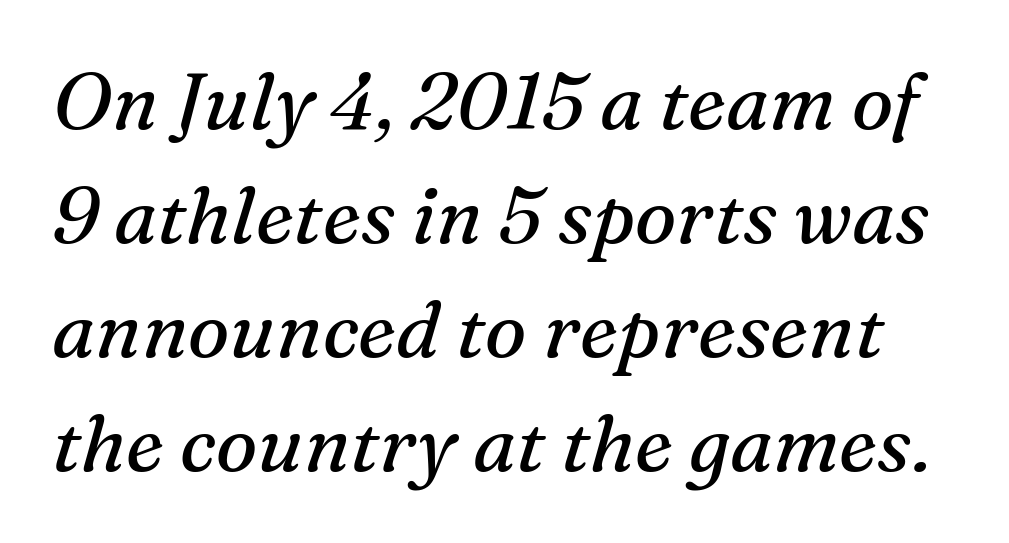
Q: Is the text bold? A: No.
Q: Is the text italic (slanted)? A: Yes, it leans right by about 16 degrees.
Q: Is the typeface a serif or a sans-serif typeface? A: Serif.
Q: Is the text underlined? A: No.
Q: Is the spacing between letters normal or unusually wide? A: Normal.
Q: Is the spacing between lines tight, normal or loose? A: Normal.
Q: Width (condensed, normal, or wide)? A: Normal.
Q: Stroke contrast? A: Medium.
Q: x-height? A: Medium.
Q: Monospaced? A: No.
